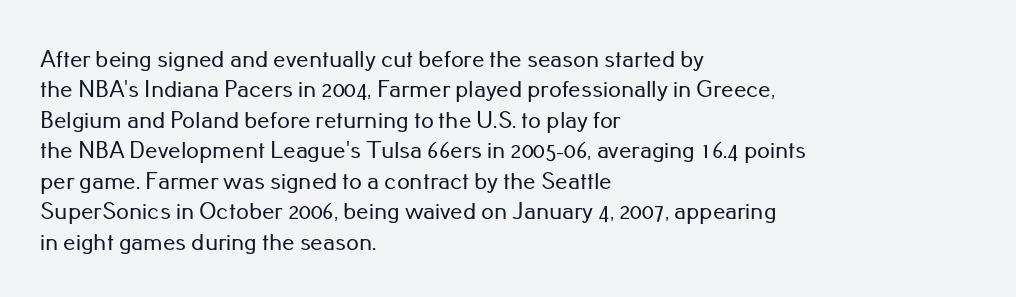
The image shows 25 px text type, upright; set left-aligned, line spacing 1.22x, normal letter spacing, not underlined.
